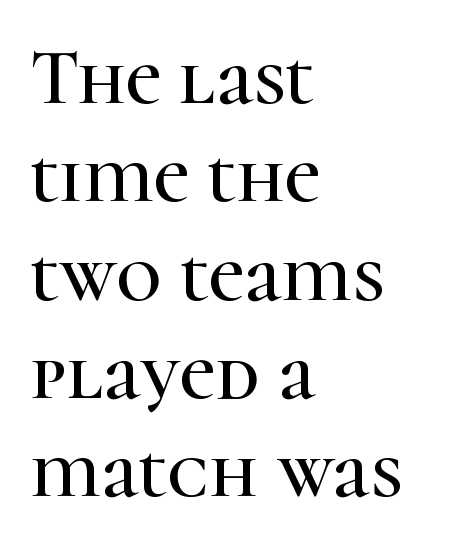
The image shows 78 px serif type, upright; set left-aligned, normal line spacing (1.26x), normal letter spacing, not underlined; high stroke contrast and a medium x-height.
